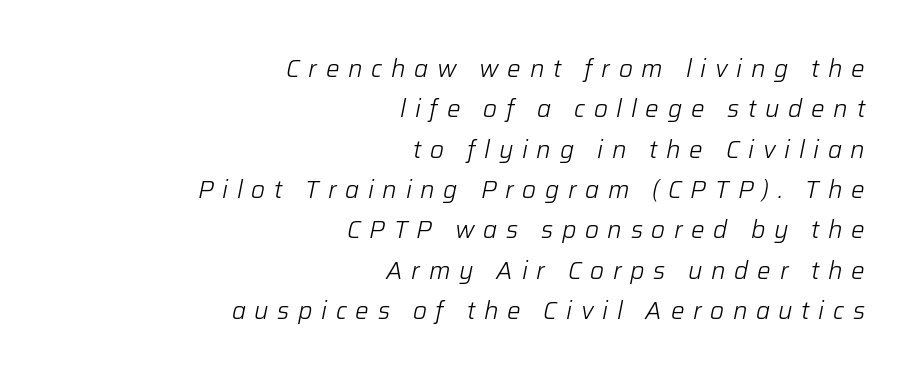
The image shows 24 px text type, italic (leaning right); set right-aligned, normal line spacing (1.68x), unusually wide letter spacing (+0.36 em), not underlined.
